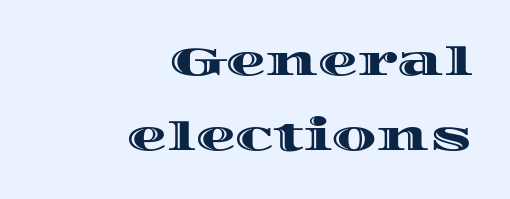
Descenders are the only things crossing below the line. Vertical strokes here are truly vertical. You could not count columns in this text — the font is proportionally spaced. Nobody touched the tracking dial on this one. Line endings align vertically; line beginnings do not.
